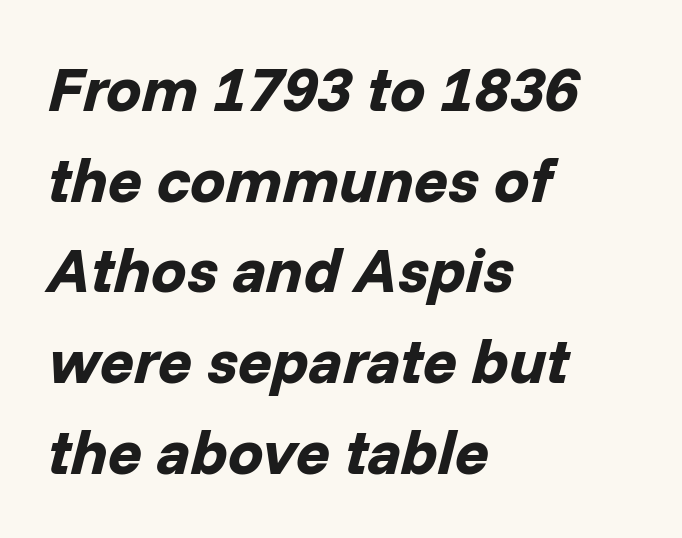
Does the weight exceed regular? Yes, all the way to bold. Default kerning and tracking; the words read as compact shapes. A classic flush-left, rag-right setting is used for this passage. Leading matches the norm, producing a regular column. Descenders are the only things crossing below the line. Spacing verdict: proportional, widths tailored to each character.
